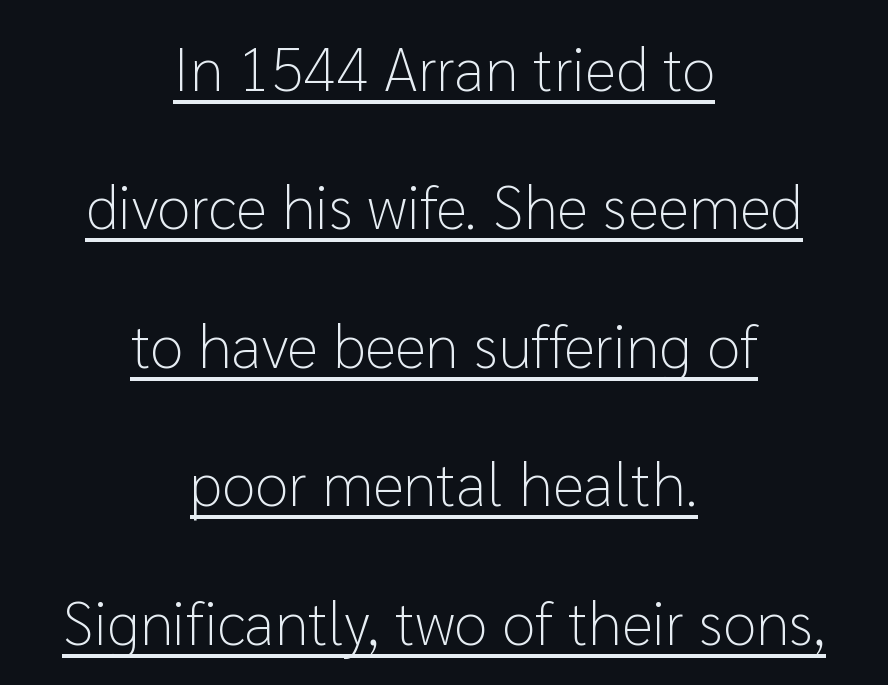
Posture: upright roman. Stem width sits at or under what a default text font uses. Letter spacing: default. Caption: multi-line text, centered on the measure. Look at the bottom of the vertical strokes: they stop flat, with no serifs. Each new line begins a long way beneath the previous one.
